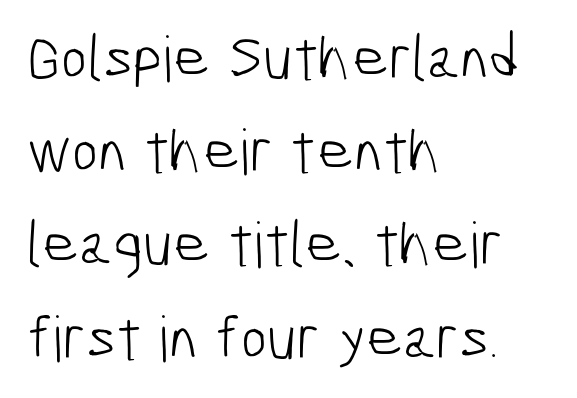
{"serif": "no", "bold": "no", "weight": "light", "width": "condensed", "stroke_contrast": "low", "x_height": "medium", "monospaced": "no", "underline": "no", "align": "left", "line_spacing": "normal", "line_spacing_ratio": 1.48, "letter_spacing": "normal", "letter_spacing_em": 0.0, "glyph_px": 63}
